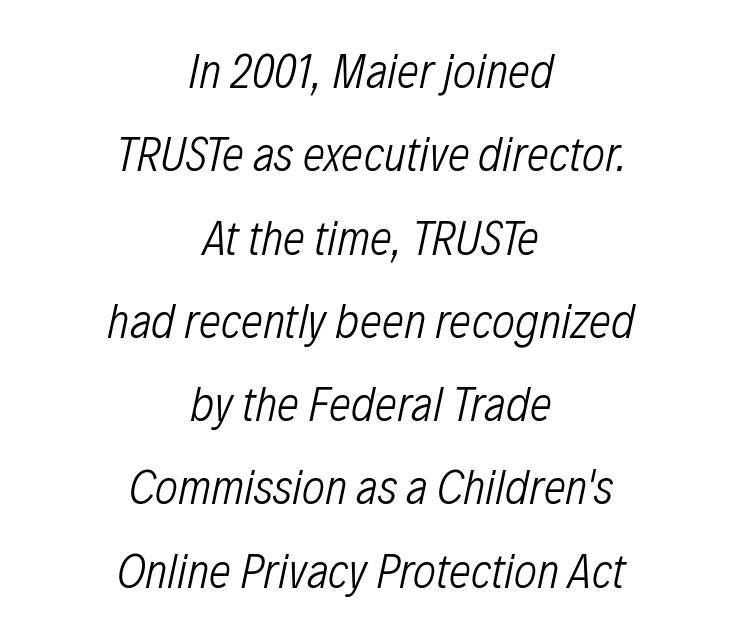
Q: Is the text bold? A: No.
Q: Is the text italic (slanted)? A: Yes, it leans right by about 12 degrees.
Q: Is the text underlined? A: No.
Q: How is the paragraph aligned? A: Centered.
Q: Is the spacing between letters normal or unusually wide? A: Normal.
Q: Is the spacing between lines tight, normal or loose? A: Normal.
Q: Width (condensed, normal, or wide)? A: Condensed.
Q: Stroke contrast? A: Low.
Q: x-height? A: Medium.
Q: Monospaced? A: No.
